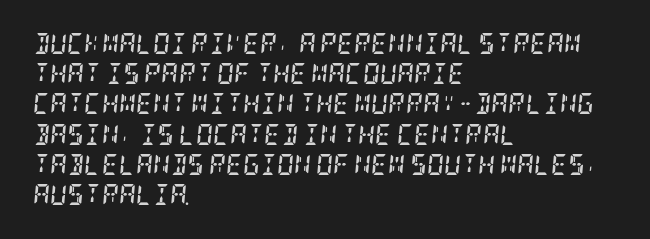
Q: Is the text bold? A: Yes.
Q: Is the text italic (slanted)? A: Yes, it leans right by about 5 degrees.
Q: Is the text underlined? A: No.
Q: How is the paragraph aligned? A: Left-aligned.
Q: Is the spacing between letters normal or unusually wide? A: Normal.
Q: Is the spacing between lines tight, normal or loose? A: Normal.
